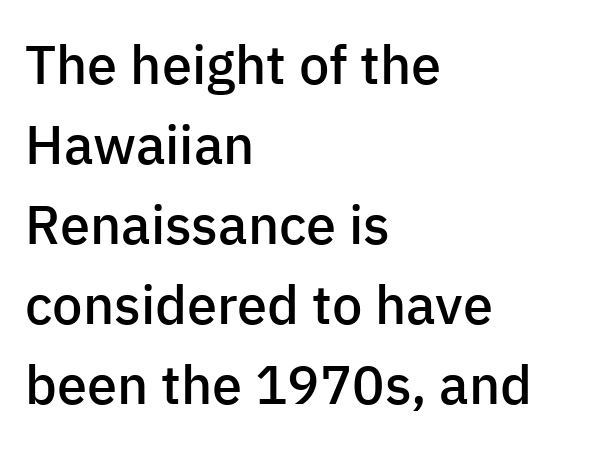
The image shows 54 px semibold sans-serif type, upright; set left-aligned, normal line spacing (1.48x), normal letter spacing, not underlined; low stroke contrast and a medium x-height.
